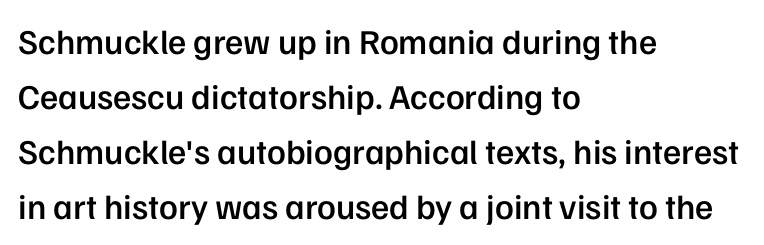
Q: Is the text bold? A: Semi-bold.
Q: Is the text italic (slanted)? A: No, it is upright.
Q: Is the typeface a serif or a sans-serif typeface? A: Sans-serif.
Q: Is the text underlined? A: No.
Q: How is the paragraph aligned? A: Left-aligned.
Q: Is the spacing between letters normal or unusually wide? A: Normal.
Q: Is the spacing between lines tight, normal or loose? A: Normal.
Q: Width (condensed, normal, or wide)? A: Normal.
Q: Stroke contrast? A: Low.
Q: x-height? A: Medium.
Q: Monospaced? A: No.
